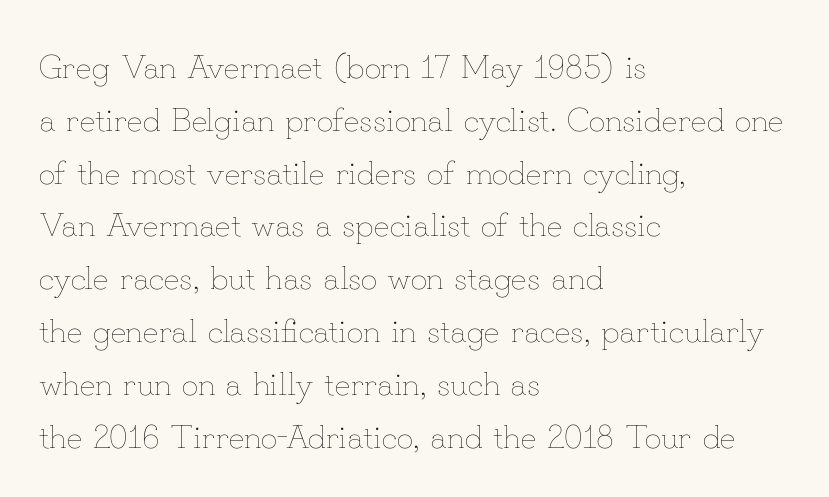
The image shows 33 px thin type, upright; set left-aligned, normal line spacing (1.6x), normal letter spacing, not underlined; low stroke contrast and a small x-height.
